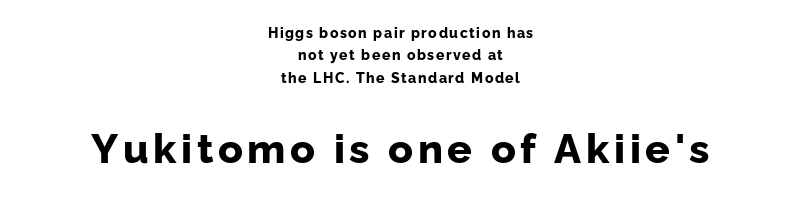
Q: Is the text bold? A: Yes.
Q: Is the text italic (slanted)? A: No, it is upright.
Q: Is the typeface a serif or a sans-serif typeface? A: Sans-serif.
Q: Is the text underlined? A: No.
Q: How is the paragraph aligned? A: Centered.
Q: Is the spacing between lines tight, normal or loose? A: Normal.
Q: Which block of text is set in a larger size, the first (top) or the second (bottom)? A: The second (bottom) one.
Q: Width (condensed, normal, or wide)? A: Normal.
Q: Stroke contrast? A: Low.
Q: x-height? A: Medium.
Q: Monospaced? A: No.
